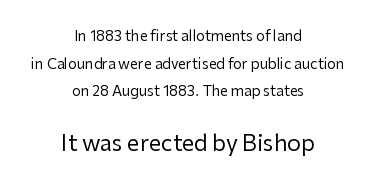
Does the bottom block carry the larger type? Yes, it does. The letterforms sit at book weight or below. Each line is balanced around a shared central axis. This is the regular roman posture of the typeface.
